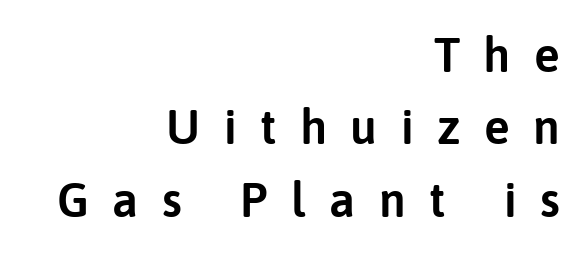
The image shows 48 px sans-serif type, upright; set right-aligned, normal line spacing (1.51x), unusually wide letter spacing (+0.49 em), not underlined; low stroke contrast and a medium x-height.
